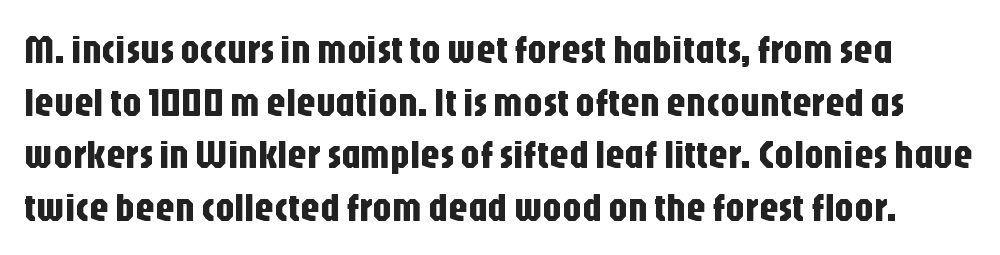
Q: Is the text italic (slanted)? A: No, it is upright.
Q: Is the typeface a serif or a sans-serif typeface? A: Sans-serif.
Q: Is the text underlined? A: No.
Q: Is the spacing between letters normal or unusually wide? A: Normal.
Q: Is the spacing between lines tight, normal or loose? A: Normal.
Q: Width (condensed, normal, or wide)? A: Condensed.
Q: Stroke contrast? A: Low.
Q: x-height? A: Large.
Q: Monospaced? A: No.
